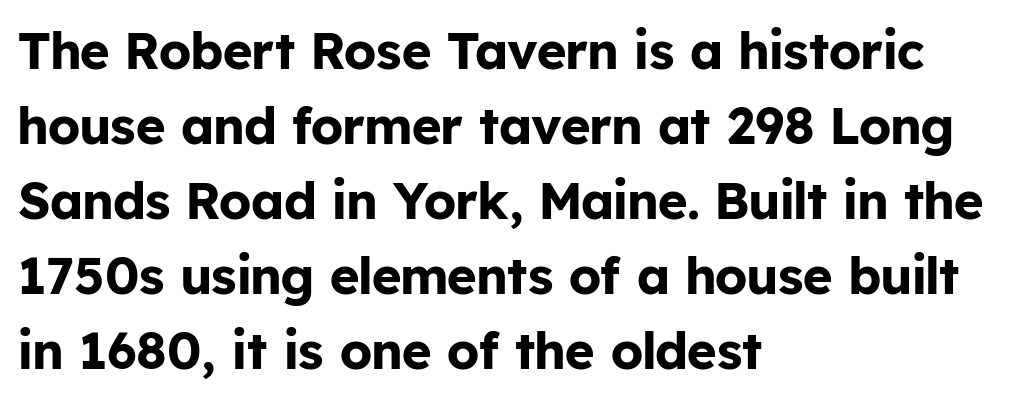
The passage shown is typed in a proportional face where columns would drift. It's the straight-up-and-down kind of type. These lines sit exactly where default settings would place them. There is no visible air inserted between adjacent glyphs. This rendering employs a face without finishing strokes, i.e., a sans-serif. Each line starts at the same left margin while the right side varies.
